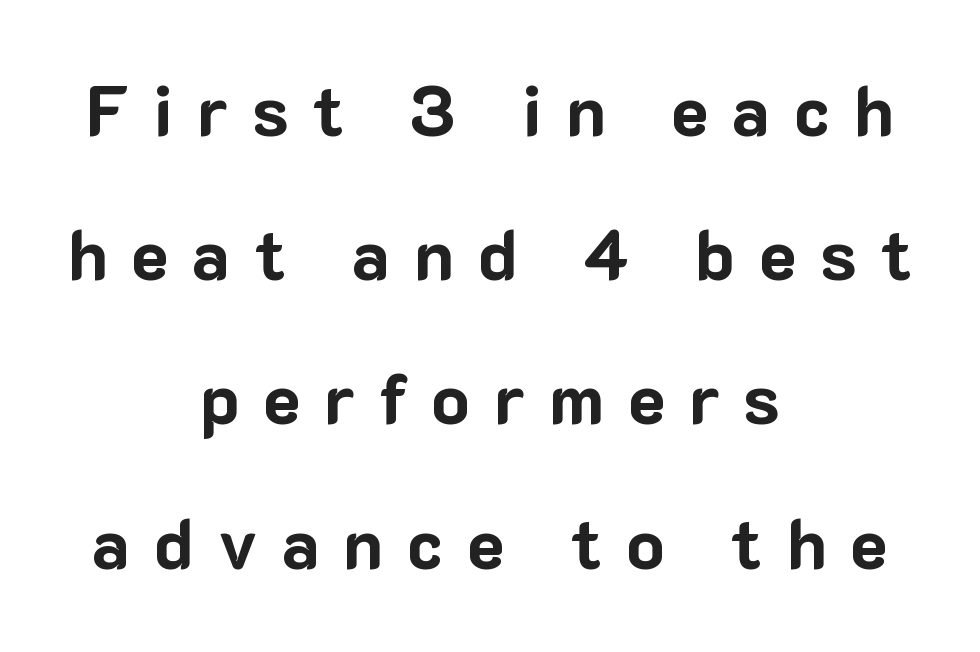
Q: Is the text bold? A: Yes.
Q: Is the text italic (slanted)? A: No, it is upright.
Q: Is the typeface a serif or a sans-serif typeface? A: Sans-serif.
Q: Is the text underlined? A: No.
Q: How is the paragraph aligned? A: Centered.
Q: Is the spacing between letters normal or unusually wide? A: Unusually wide.
Q: Is the spacing between lines tight, normal or loose? A: Loose.
Q: Width (condensed, normal, or wide)? A: Normal.
Q: Stroke contrast? A: Low.
Q: x-height? A: Medium.
Q: Monospaced? A: No.
